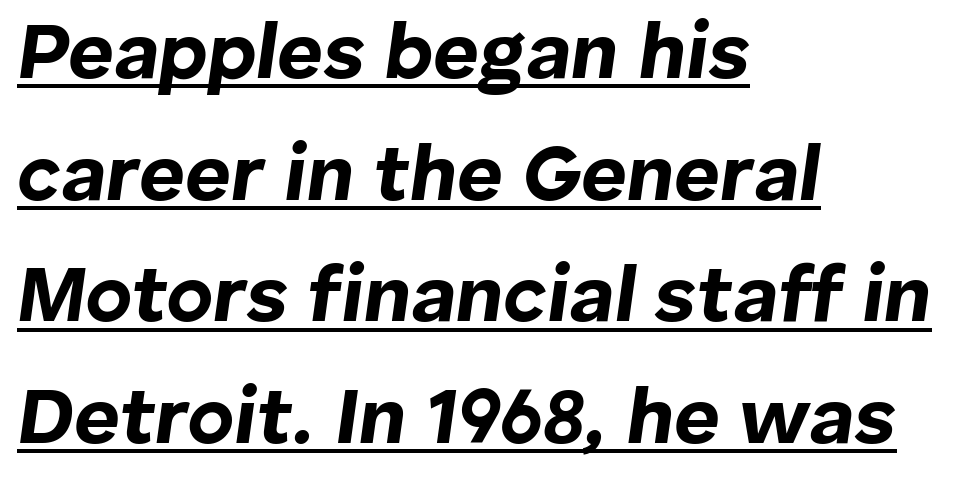
The image shows 79 px bold type, italic (leaning right); set left-aligned, normal line spacing (1.54x), normal letter spacing, underlined; low stroke contrast and a medium x-height.
